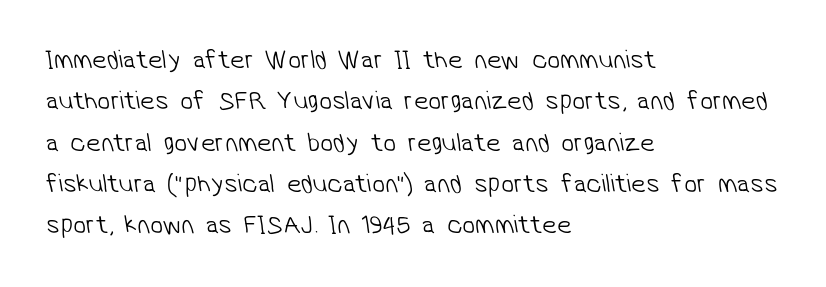
Q: Is the text bold? A: No.
Q: Is the text underlined? A: No.
Q: How is the paragraph aligned? A: Left-aligned.
Q: Is the spacing between letters normal or unusually wide? A: Normal.
Q: Is the spacing between lines tight, normal or loose? A: Normal.
